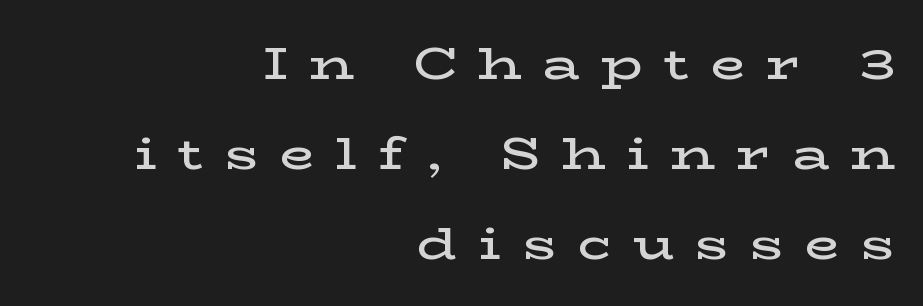
{"serif": "yes", "italic": "no", "bold": "semi", "weight": "semibold", "width": "wide", "stroke_contrast": "low", "x_height": "medium", "monospaced": "no", "underline": "no", "align": "right", "line_spacing": "loose", "line_spacing_ratio": 2.0, "letter_spacing": "wide", "letter_spacing_em": 0.47, "glyph_px": 45}
